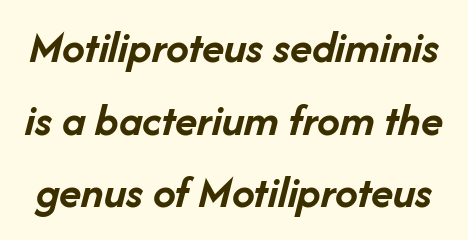
Here the designer chose a conventional face with non-uniform glyph widths. Compared with ordinary roman type, these characters are visibly tilted. Regarding leading, the lines here are spaced in the standard way. Typographic density is high because the face is bold.
